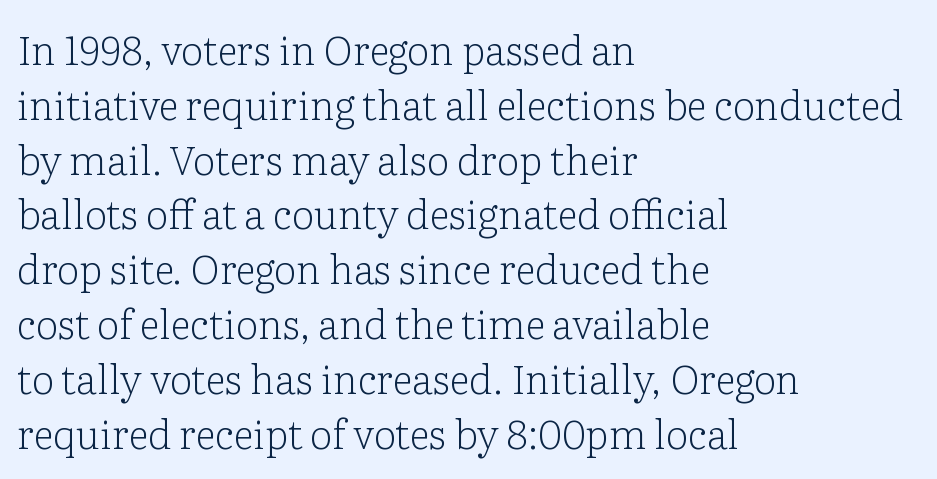
The image shows 40 px light serif type, upright; set left-aligned, normal line spacing (1.37x), normal letter spacing, not underlined; low stroke contrast and a medium x-height.
